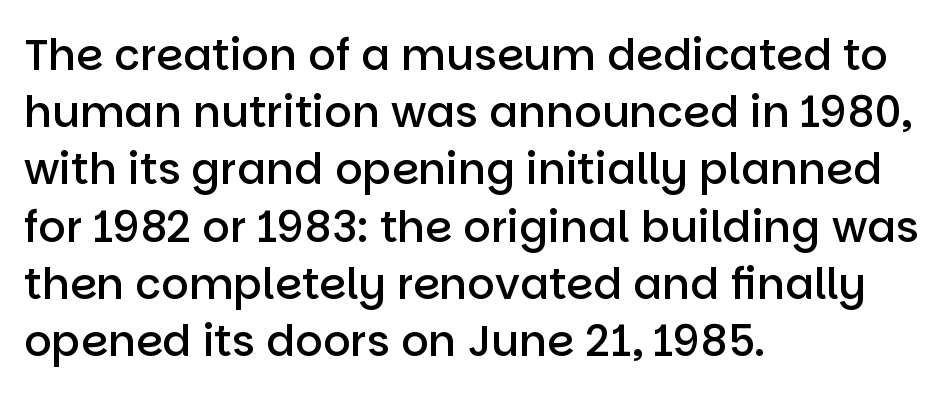
Q: Is the text bold? A: Semi-bold.
Q: Is the text italic (slanted)? A: No, it is upright.
Q: Is the typeface a serif or a sans-serif typeface? A: Sans-serif.
Q: Is the text underlined? A: No.
Q: How is the paragraph aligned? A: Left-aligned.
Q: Is the spacing between letters normal or unusually wide? A: Normal.
Q: Is the spacing between lines tight, normal or loose? A: Normal.
Q: Width (condensed, normal, or wide)? A: Normal.
Q: Stroke contrast? A: Low.
Q: x-height? A: Large.
Q: Monospaced? A: No.
